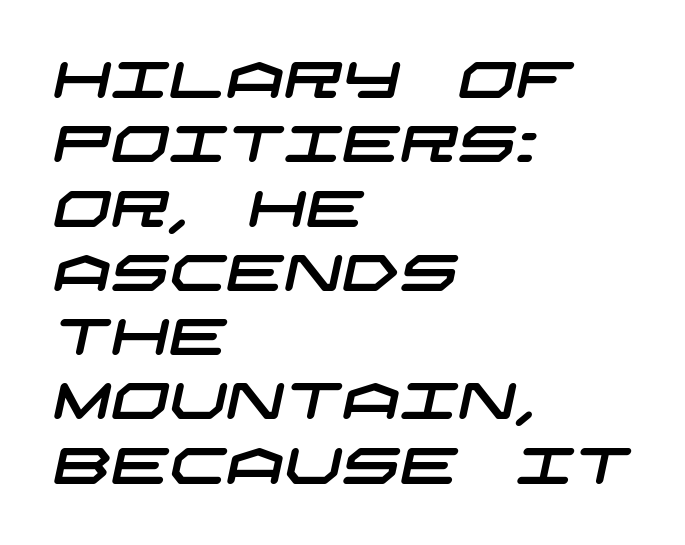
Q: Is the typeface a serif or a sans-serif typeface? A: Sans-serif.
Q: Is the text underlined? A: No.
Q: How is the paragraph aligned? A: Left-aligned.
Q: Is the spacing between letters normal or unusually wide? A: Normal.
Q: Is the spacing between lines tight, normal or loose? A: Normal.
Q: Width (condensed, normal, or wide)? A: Wide.
Q: Stroke contrast? A: Low.
Q: x-height? A: Large.
